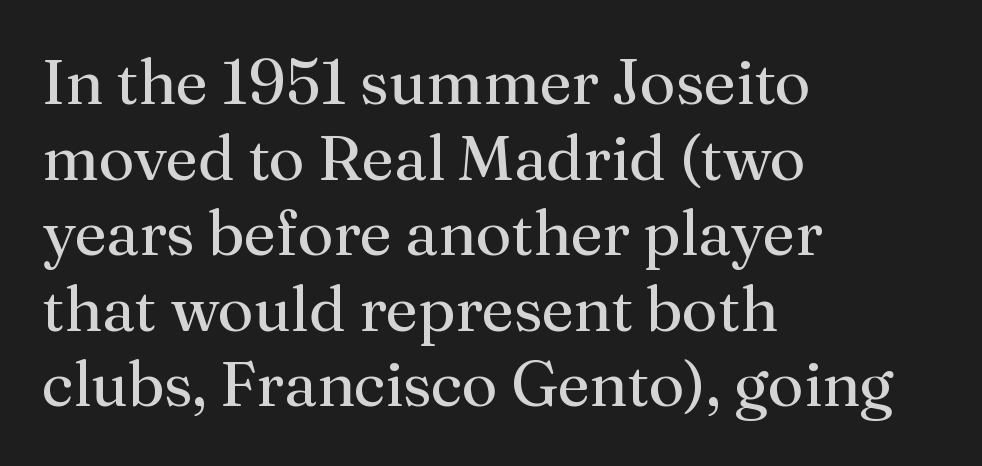
The image shows 63 px regular-weight serif type, upright; set left-aligned, line spacing 1.2x, normal letter spacing, not underlined; medium stroke contrast and a medium x-height.
